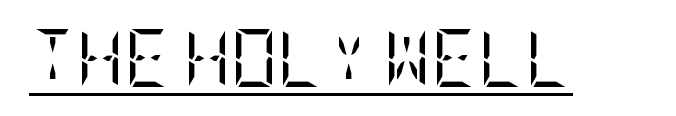
Q: Is the text bold? A: No.
Q: Is the text italic (slanted)? A: No, it is upright.
Q: Is the typeface a serif or a sans-serif typeface? A: Serif.
Q: Is the text underlined? A: Yes.
Q: Is the spacing between letters normal or unusually wide? A: Normal.
Q: Width (condensed, normal, or wide)? A: Condensed.
Q: Stroke contrast? A: Low.
Q: x-height? A: Large.
